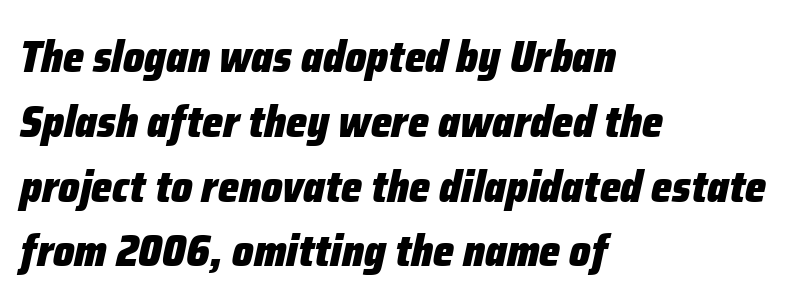
Q: Is the text bold? A: Yes.
Q: Is the text italic (slanted)? A: Yes, it leans right by about 12 degrees.
Q: Is the text underlined? A: No.
Q: How is the paragraph aligned? A: Left-aligned.
Q: Is the spacing between letters normal or unusually wide? A: Normal.
Q: Is the spacing between lines tight, normal or loose? A: Normal.
Q: Width (condensed, normal, or wide)? A: Condensed.
Q: Stroke contrast? A: Low.
Q: x-height? A: Medium.
Q: Monospaced? A: No.
